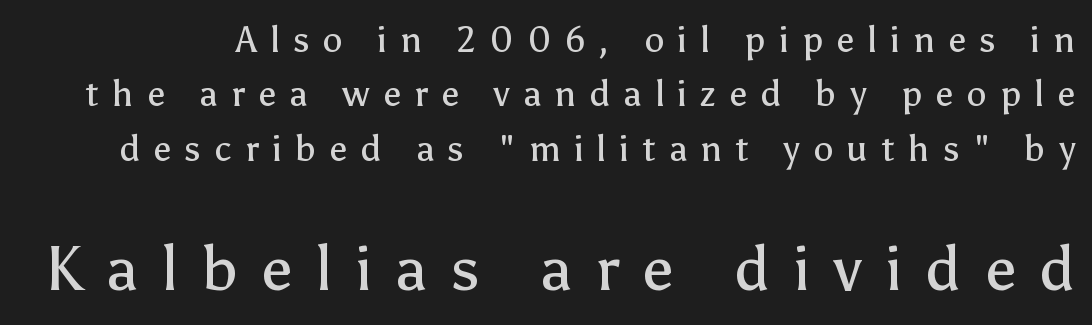
Q: Is the text bold? A: No.
Q: Is the text italic (slanted)? A: No, it is upright.
Q: Is the typeface a serif or a sans-serif typeface? A: Sans-serif.
Q: Is the text underlined? A: No.
Q: Is the spacing between letters normal or unusually wide? A: Unusually wide.
Q: Is the spacing between lines tight, normal or loose? A: Normal.
Q: Which block of text is set in a larger size, the first (top) or the second (bottom)? A: The second (bottom) one.
Q: Width (condensed, normal, or wide)? A: Normal.
Q: Stroke contrast? A: Low.
Q: x-height? A: Medium.
Q: Monospaced? A: No.
